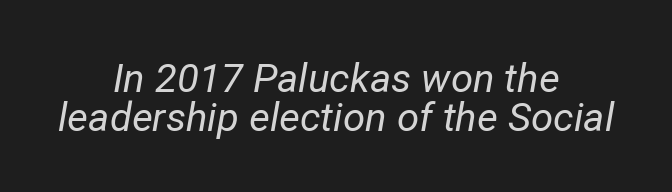
{"italic": "yes", "lean": "right", "slant_degrees": 12, "bold": "no", "weight": "regular", "width": "normal", "stroke_contrast": "low", "x_height": "medium", "monospaced": "no", "underline": "no", "align": "center", "line_spacing": "tight", "line_spacing_ratio": 0.98, "letter_spacing": "normal", "letter_spacing_em": 0.0, "glyph_px": 40}
